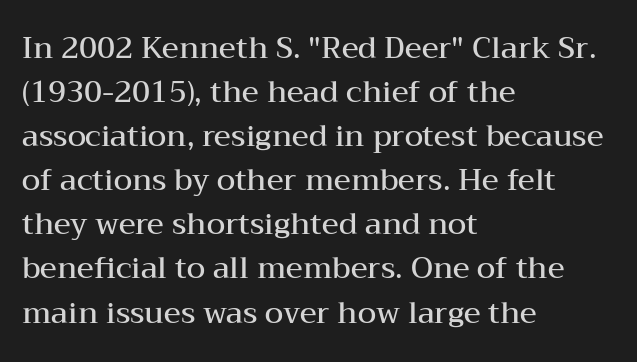
The image shows 30 px semibold, wide serif type, upright; set left-aligned, normal line spacing (1.47x), normal letter spacing, not underlined; medium stroke contrast and a medium x-height.
